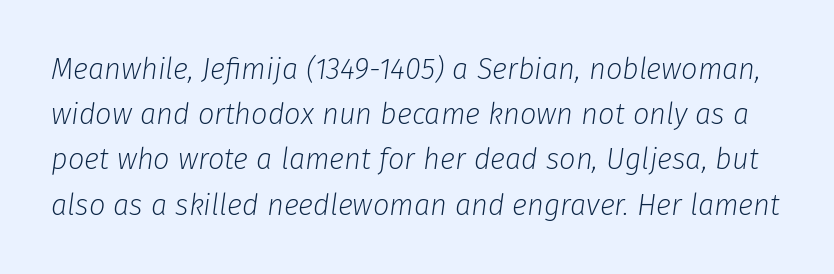
The image shows 29 px light type, italic (leaning right); set normal line spacing (1.56x), normal letter spacing, not underlined; low stroke contrast and a medium x-height.
